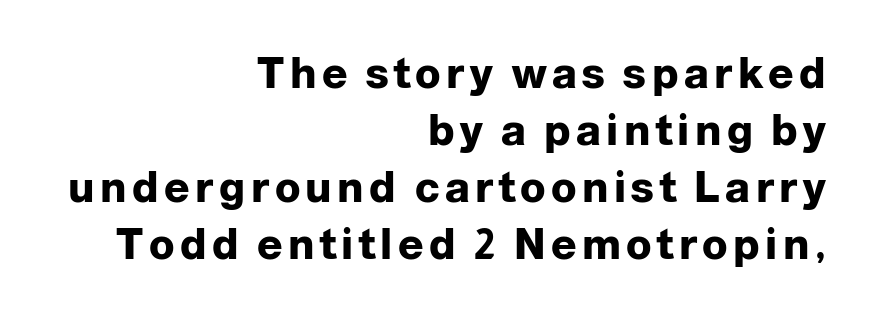
{"serif": "no", "italic": "no", "bold": "yes", "weight": "heavy", "width": "normal", "stroke_contrast": "low", "x_height": "medium", "monospaced": "no", "underline": "no", "align": "right", "line_spacing": "normal", "line_spacing_ratio": 1.36, "glyph_px": 42}
